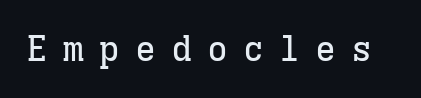
Old-style or modern, the face here clearly has serifs. Spacing verdict: monospaced, one width for all characters. Upright lettering throughout. Glyph-to-glyph distance is far greater than everyday printed text.
